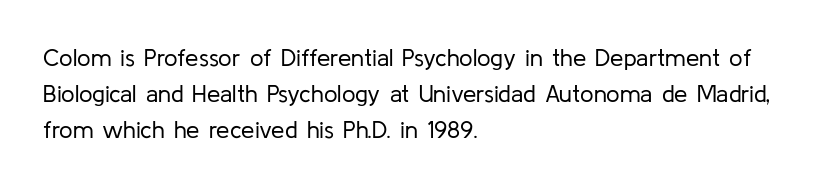
The image shows 24 px text type, upright; set left-aligned, normal line spacing (1.51x), normal letter spacing, not underlined.
